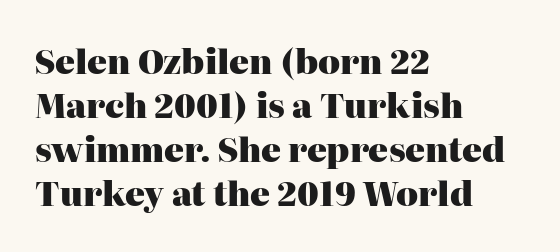
Quick note: not italic, upright. The rendering uses a bold face; every stroke is thick and dark. Caption: standard tracking, unaltered. Proportional: the letters do not fall into vertical columns. Leftover space on each line is placed entirely after the last word. Stroke terminals: seriffed.
